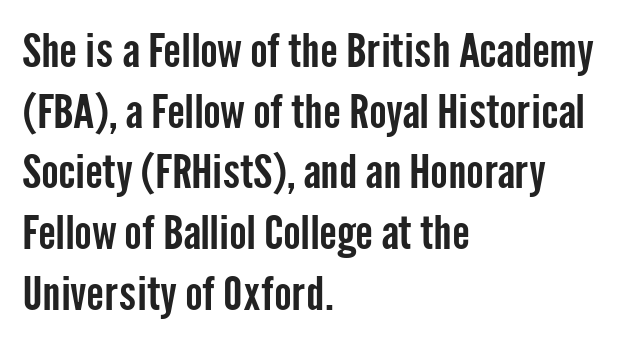
{"serif": "no", "italic": "no", "width": "condensed", "stroke_contrast": "low", "x_height": "medium", "monospaced": "no", "underline": "no", "align": "left", "line_spacing": "normal", "line_spacing_ratio": 1.29, "letter_spacing": "normal", "letter_spacing_em": 0.0, "glyph_px": 47}
